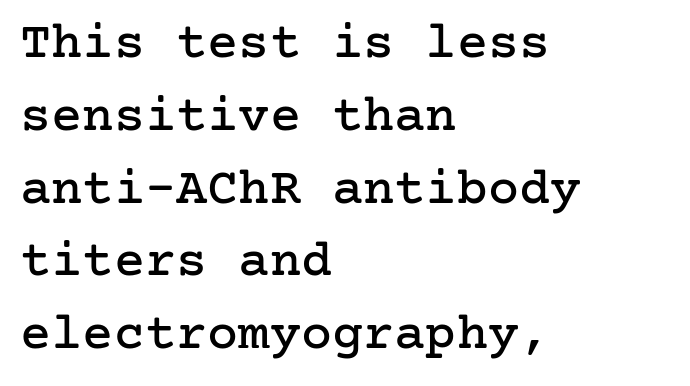
The image shows 52 px serif type, upright; set left-aligned, normal line spacing (1.4x), normal letter spacing, not underlined; low stroke contrast and a medium x-height.
